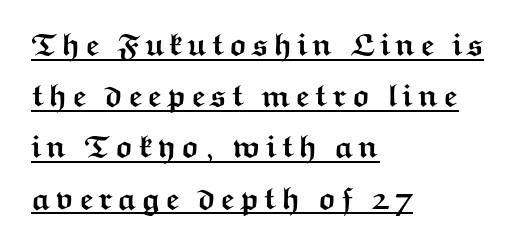
Q: Is the text bold? A: Yes.
Q: Is the text italic (slanted)? A: No, it is upright.
Q: Is the typeface a serif or a sans-serif typeface? A: Sans-serif.
Q: Is the text underlined? A: Yes.
Q: How is the paragraph aligned? A: Left-aligned.
Q: Is the spacing between lines tight, normal or loose? A: Normal.
Q: Width (condensed, normal, or wide)? A: Wide.
Q: Stroke contrast? A: Medium.
Q: x-height? A: Medium.
Q: Monospaced? A: No.
